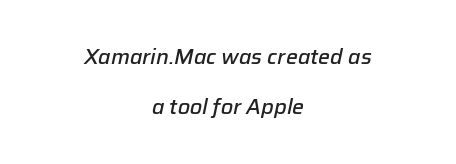
Q: Is the text bold? A: Semi-bold.
Q: Is the text italic (slanted)? A: Yes, it leans right by about 12 degrees.
Q: Is the text underlined? A: No.
Q: How is the paragraph aligned? A: Centered.
Q: Is the spacing between letters normal or unusually wide? A: Normal.
Q: Is the spacing between lines tight, normal or loose? A: Loose.
